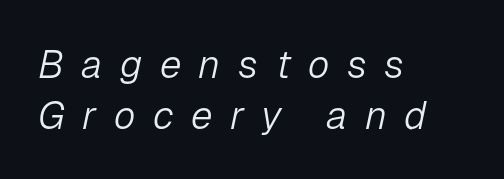
{"italic": "yes", "lean": "right", "slant_degrees": 12, "bold": "no", "weight": "light", "width": "normal", "stroke_contrast": "low", "x_height": "medium", "monospaced": "no", "underline": "no", "align": "left", "line_spacing": "normal", "line_spacing_ratio": 1.3, "letter_spacing": "wide", "letter_spacing_em": 0.45, "glyph_px": 39}
